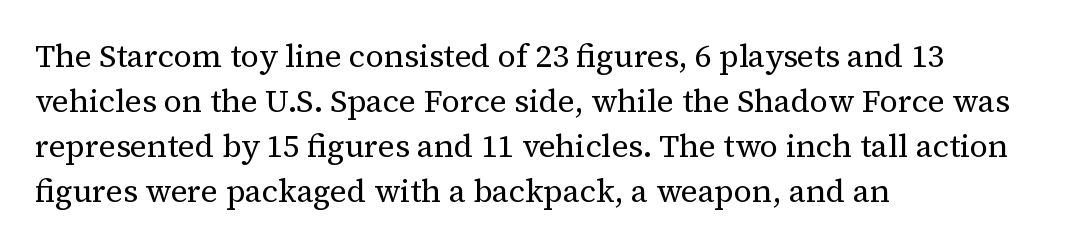
The image shows 32 px regular-weight serif type, upright; set left-aligned, normal line spacing (1.41x), normal letter spacing, not underlined; medium stroke contrast and a medium x-height.
